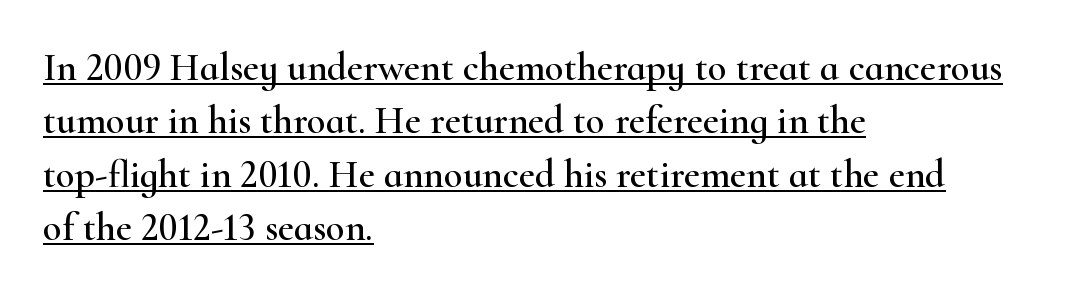
The image shows 39 px wide serif type, upright; set left-aligned, normal line spacing (1.37x), normal letter spacing, underlined; high stroke contrast and a small x-height.
